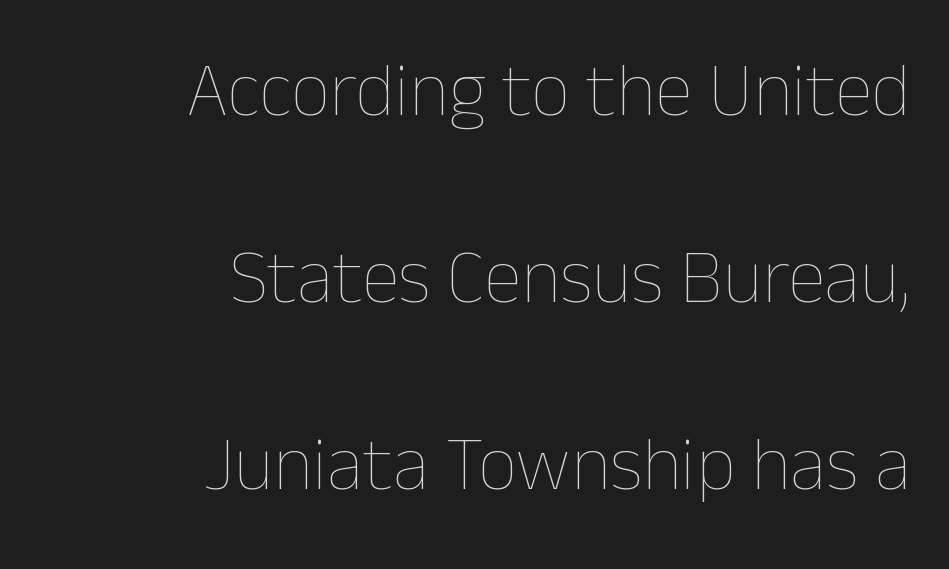
Vertical stems look standard width or narrower in stroke. Students, note that the glyphs here touch the page at normal intervals. Upright lettering throughout. The specimen omits any rule beneath the text block's lines. Looks like regular typesetting: each glyph gets only the width it needs.
